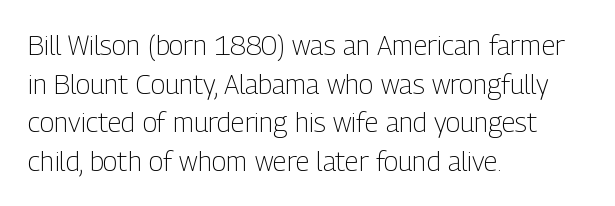
Stroke thickness stays within the range of a standard reading face or lighter. Notice how descenders clear the ascenders below comfortably — that's standard leading. There is no visible air inserted between adjacent glyphs. Casual observation: everything's shoved over to the left. The specimen omits any rule beneath the text block's lines. The letters stand straight up with perfectly vertical stems.
